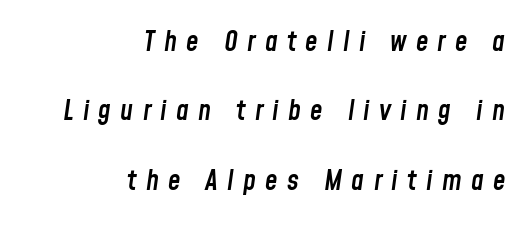
Q: Is the text bold? A: Semi-bold.
Q: Is the text italic (slanted)? A: Yes, it leans right by about 8 degrees.
Q: Is the text underlined? A: No.
Q: How is the paragraph aligned? A: Right-aligned.
Q: Is the spacing between letters normal or unusually wide? A: Unusually wide.
Q: Is the spacing between lines tight, normal or loose? A: Loose.
Q: Width (condensed, normal, or wide)? A: Condensed.
Q: Stroke contrast? A: Low.
Q: x-height? A: Medium.
Q: Monospaced? A: No.
